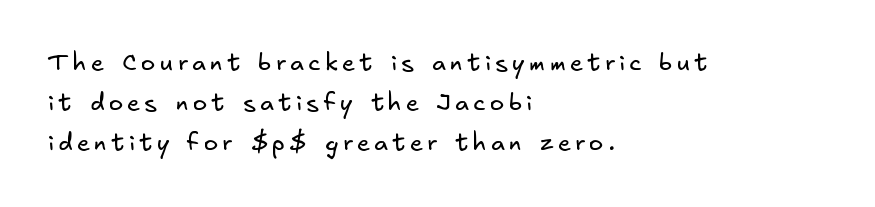
The image shows 24 px text type; set left-aligned, normal line spacing (1.66x), not underlined.
